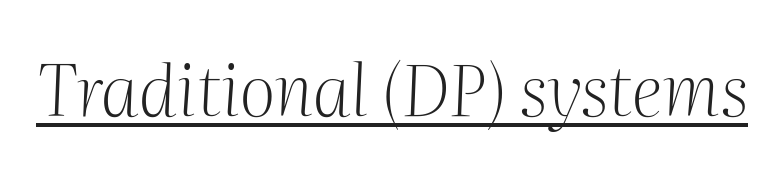
Q: Is the text bold? A: No.
Q: Is the text italic (slanted)? A: Yes, it leans right by about 2 degrees.
Q: Is the typeface a serif or a sans-serif typeface? A: Serif.
Q: Is the text underlined? A: Yes.
Q: Is the spacing between letters normal or unusually wide? A: Normal.
Q: Width (condensed, normal, or wide)? A: Normal.
Q: Stroke contrast? A: Medium.
Q: x-height? A: Medium.
Q: Monospaced? A: No.
